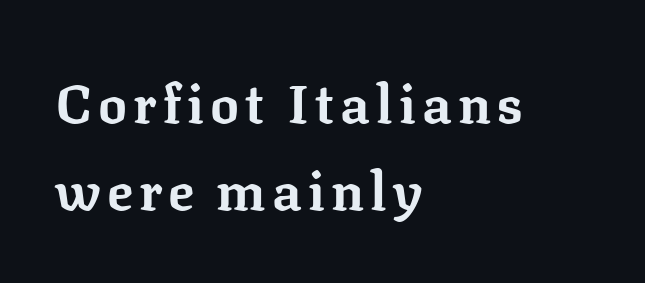
What kind of face is this? One with serifs. The passage is arranged the way most books set body copy — flush left. Spacing verdict: proportional, widths tailored to each character. Posture: upright roman.
